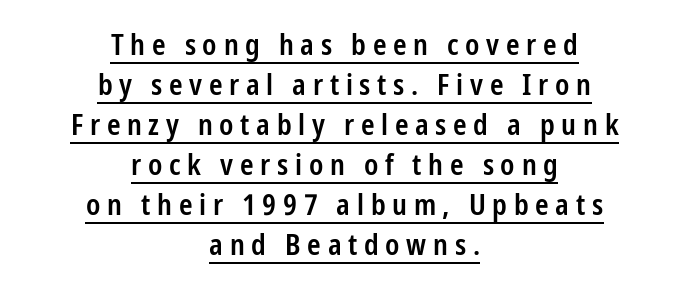
Q: Is the text bold? A: Semi-bold.
Q: Is the text italic (slanted)? A: No, it is upright.
Q: Is the typeface a serif or a sans-serif typeface? A: Sans-serif.
Q: Is the text underlined? A: Yes.
Q: How is the paragraph aligned? A: Centered.
Q: Is the spacing between letters normal or unusually wide? A: Unusually wide.
Q: Is the spacing between lines tight, normal or loose? A: Normal.
Q: Width (condensed, normal, or wide)? A: Condensed.
Q: Stroke contrast? A: Low.
Q: x-height? A: Medium.
Q: Monospaced? A: No.
